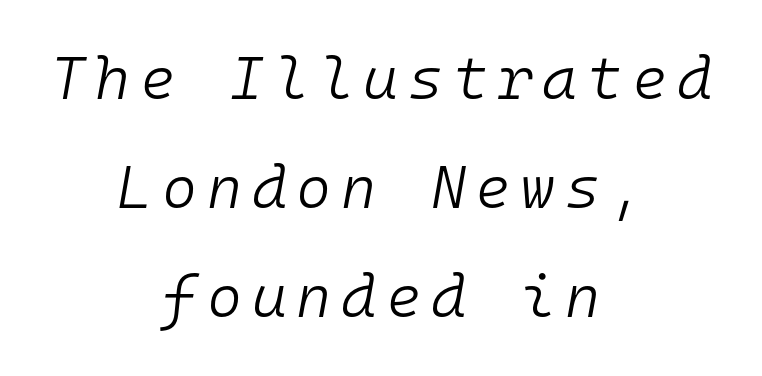
The image shows 60 px light type, italic (leaning right), monospaced; set centered, line spacing 1.82x, not underlined; low stroke contrast and a medium x-height.
